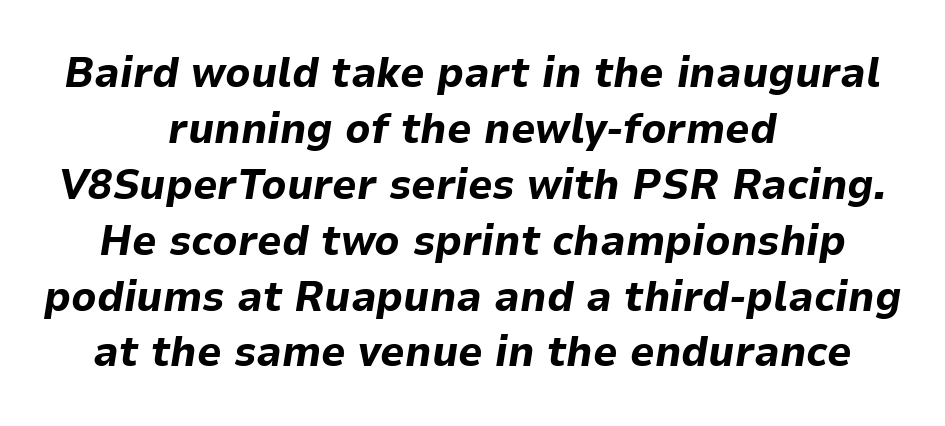
Q: Is the text bold? A: Yes.
Q: Is the text italic (slanted)? A: Yes, it leans right by about 9 degrees.
Q: Is the text underlined? A: No.
Q: How is the paragraph aligned? A: Centered.
Q: Is the spacing between letters normal or unusually wide? A: Normal.
Q: Is the spacing between lines tight, normal or loose? A: Normal.
Q: Width (condensed, normal, or wide)? A: Normal.
Q: Stroke contrast? A: Low.
Q: x-height? A: Medium.
Q: Monospaced? A: No.
